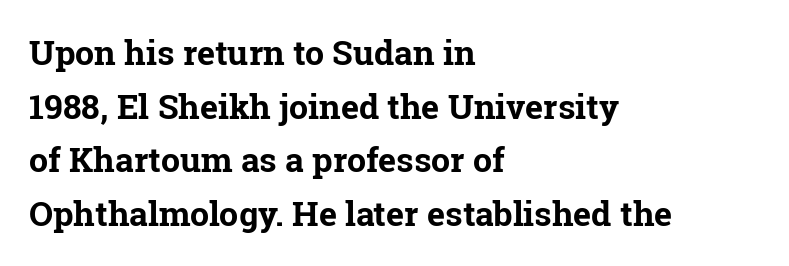
The image shows 34 px bold serif type, upright; set left-aligned, normal line spacing (1.58x), normal letter spacing, not underlined; low stroke contrast and a medium x-height.
